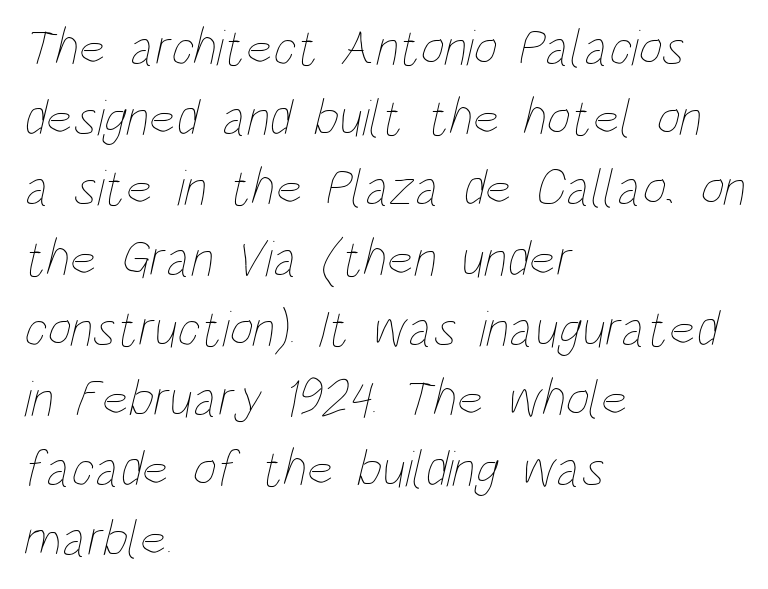
The image shows 52 px thin, condensed type; set left-aligned, normal line spacing (1.35x), normal letter spacing, not underlined; low stroke contrast and a large x-height.
